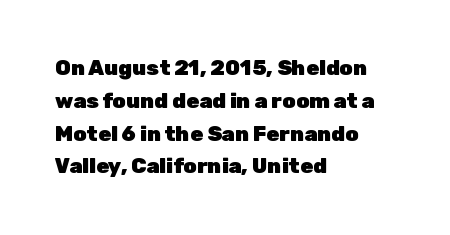
{"italic": "no", "bold": "yes", "underline": "no", "align": "left", "line_spacing": "normal", "line_spacing_ratio": 1.56, "letter_spacing": "normal", "letter_spacing_em": 0.0, "glyph_px": 21}
